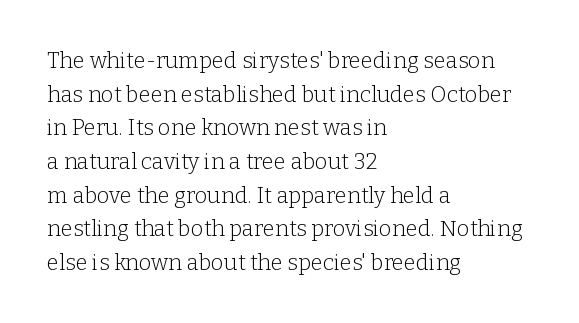
The image shows 22 px text type, upright; set left-aligned, normal line spacing (1.53x), normal letter spacing, not underlined.
